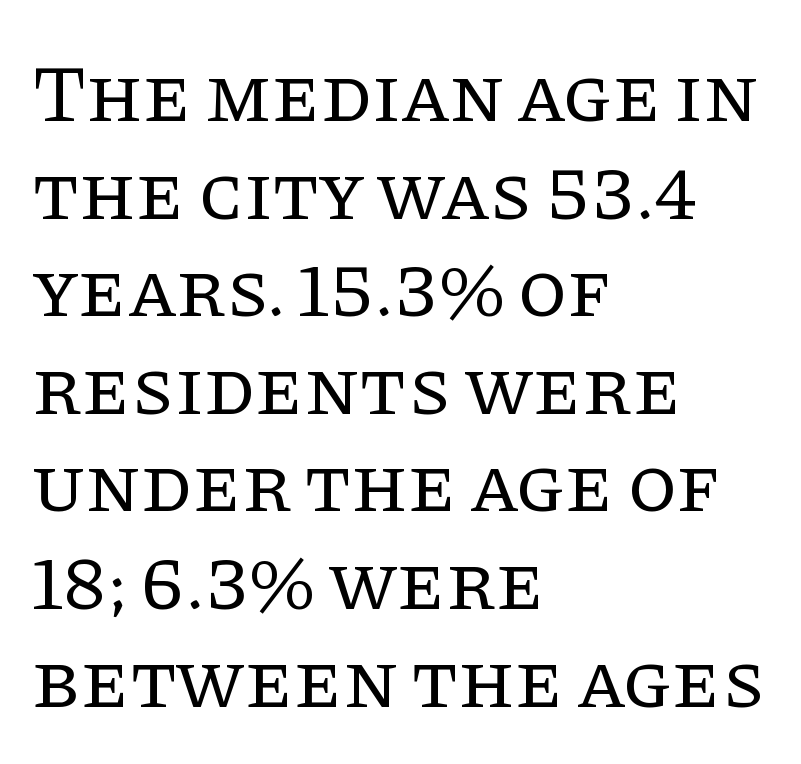
Q: Is the text bold? A: No.
Q: Is the text italic (slanted)? A: No, it is upright.
Q: Is the typeface a serif or a sans-serif typeface? A: Serif.
Q: Is the text underlined? A: No.
Q: How is the paragraph aligned? A: Left-aligned.
Q: Is the spacing between letters normal or unusually wide? A: Normal.
Q: Width (condensed, normal, or wide)? A: Normal.
Q: Stroke contrast? A: Low.
Q: x-height? A: Large.
Q: Monospaced? A: No.
